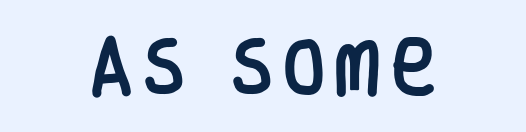
{"serif": "no", "italic": "no", "width": "condensed", "stroke_contrast": "low", "x_height": "large", "monospaced": "no", "underline": "no", "glyph_px": 61}
